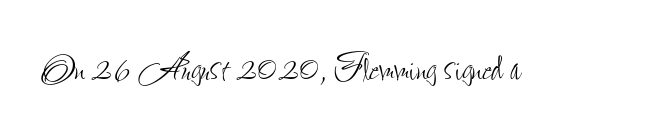
Q: Is the text bold? A: No.
Q: Is the text italic (slanted)? A: Yes.
Q: Is the text underlined? A: No.
Q: Is the spacing between letters normal or unusually wide? A: Normal.
Q: Width (condensed, normal, or wide)? A: Condensed.
Q: Stroke contrast? A: Low.
Q: x-height? A: Small.
Q: Monospaced? A: No.
